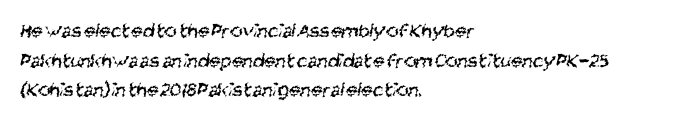
Q: Is the text bold? A: No.
Q: Is the text underlined? A: No.
Q: How is the paragraph aligned? A: Left-aligned.
Q: Is the spacing between letters normal or unusually wide? A: Normal.
Q: Is the spacing between lines tight, normal or loose? A: Normal.
